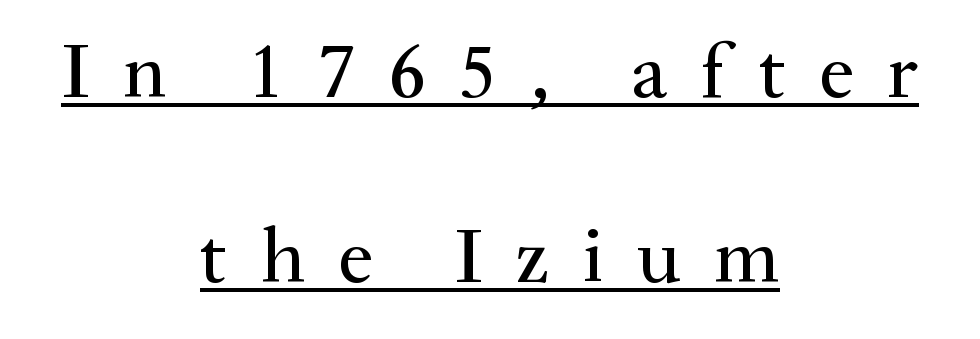
Q: Is the text italic (slanted)? A: No, it is upright.
Q: Is the typeface a serif or a sans-serif typeface? A: Serif.
Q: Is the text underlined? A: Yes.
Q: How is the paragraph aligned? A: Centered.
Q: Is the spacing between letters normal or unusually wide? A: Unusually wide.
Q: Is the spacing between lines tight, normal or loose? A: Loose.
Q: Width (condensed, normal, or wide)? A: Normal.
Q: Stroke contrast? A: Medium.
Q: x-height? A: Small.
Q: Monospaced? A: No.
